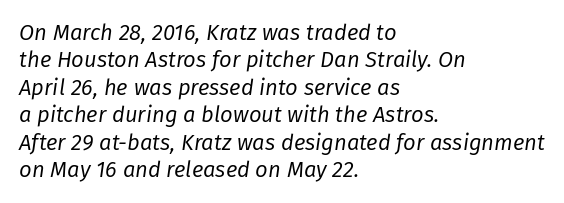
A bare baseline throughout the passage. Italic? Definitely — the glyphs are oblique. Horizontally, the lines are justified to the leading edge only. Weight: not bold — regular or lighter.
